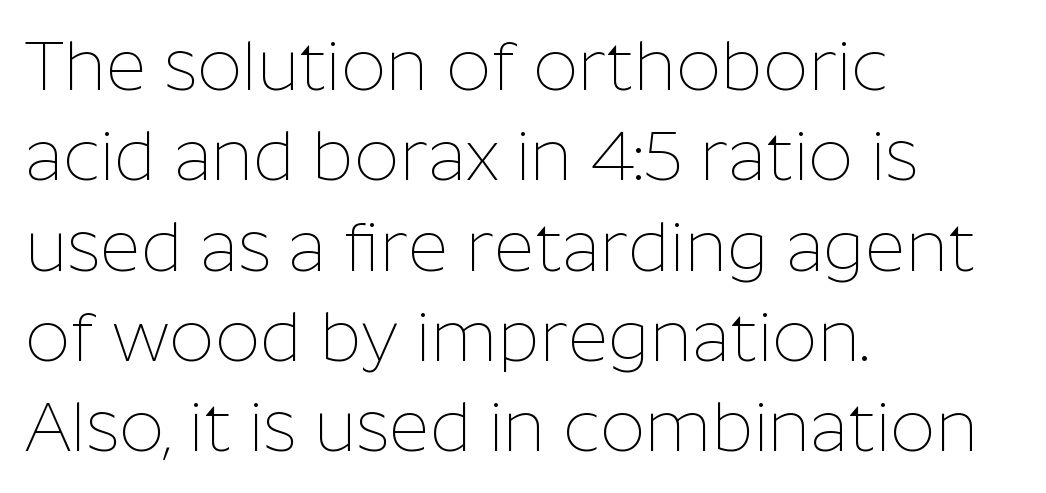
{"serif": "no", "italic": "no", "bold": "no", "weight": "thin", "width": "normal", "stroke_contrast": "low", "x_height": "medium", "monospaced": "no", "underline": "no", "align": "left", "line_spacing": "normal", "line_spacing_ratio": 1.29, "letter_spacing": "normal", "letter_spacing_em": 0.0, "glyph_px": 70}
